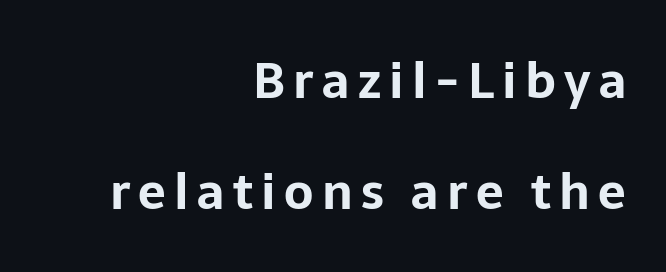
Q: Is the text bold? A: Yes.
Q: Is the text italic (slanted)? A: No, it is upright.
Q: Is the typeface a serif or a sans-serif typeface? A: Sans-serif.
Q: Is the text underlined? A: No.
Q: How is the paragraph aligned? A: Right-aligned.
Q: Is the spacing between lines tight, normal or loose? A: Loose.
Q: Width (condensed, normal, or wide)? A: Normal.
Q: Stroke contrast? A: Low.
Q: x-height? A: Medium.
Q: Monospaced? A: No.
